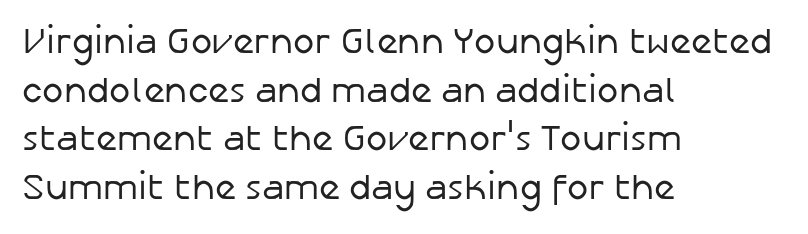
{"serif": "no", "italic": "no", "bold": "no", "weight": "regular", "width": "normal", "stroke_contrast": "low", "x_height": "medium", "monospaced": "no", "underline": "no", "align": "left", "line_spacing": "normal", "line_spacing_ratio": 1.35, "letter_spacing": "normal", "letter_spacing_em": 0.0, "glyph_px": 36}
